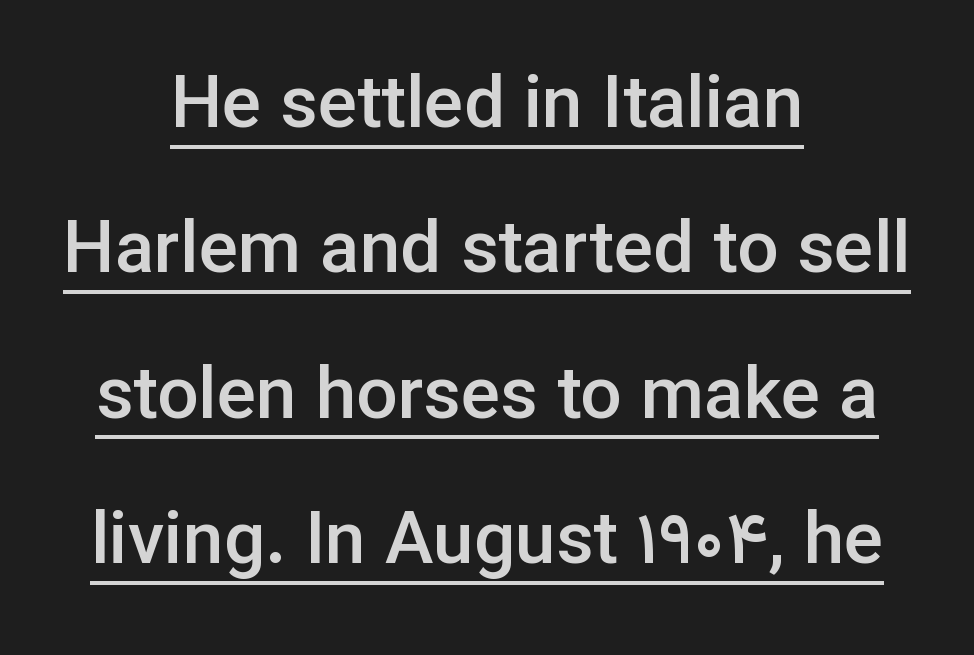
Q: Is the text bold? A: Semi-bold.
Q: Is the text italic (slanted)? A: No, it is upright.
Q: Is the typeface a serif or a sans-serif typeface? A: Sans-serif.
Q: Is the text underlined? A: Yes.
Q: How is the paragraph aligned? A: Centered.
Q: Is the spacing between letters normal or unusually wide? A: Normal.
Q: Is the spacing between lines tight, normal or loose? A: Loose.
Q: Width (condensed, normal, or wide)? A: Normal.
Q: Stroke contrast? A: Low.
Q: x-height? A: Medium.
Q: Monospaced? A: No.
